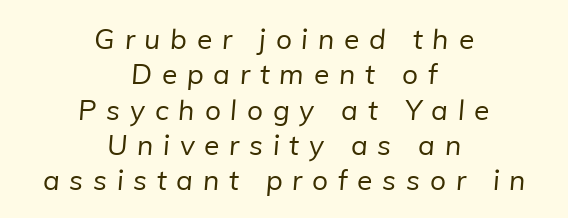
The image shows 28 px regular-weight sans-serif type; set centered, normal line spacing (1.26x), unusually wide letter spacing (+0.35 em), not underlined; low stroke contrast and a medium x-height.
